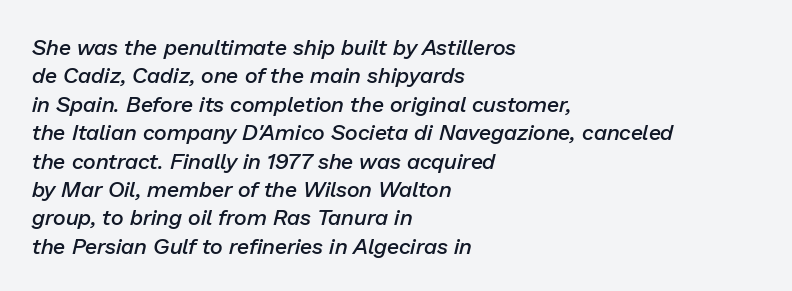
The image shows 22 px text type, italic (leaning right); set left-aligned, normal line spacing (1.29x), normal letter spacing, not underlined.
